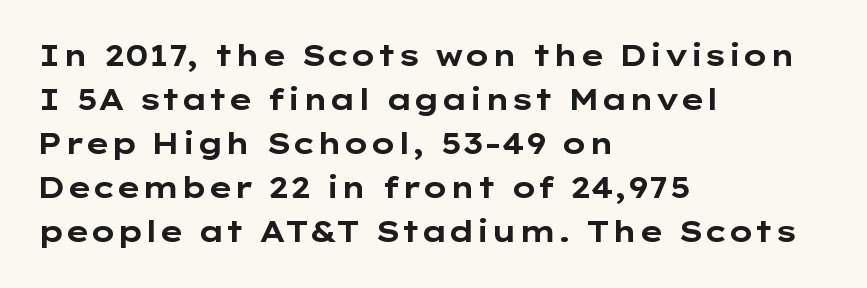
The image shows 29 px bold, wide sans-serif type, upright; set left-aligned, normal line spacing (1.52x), normal letter spacing, not underlined; low stroke contrast and a medium x-height.
